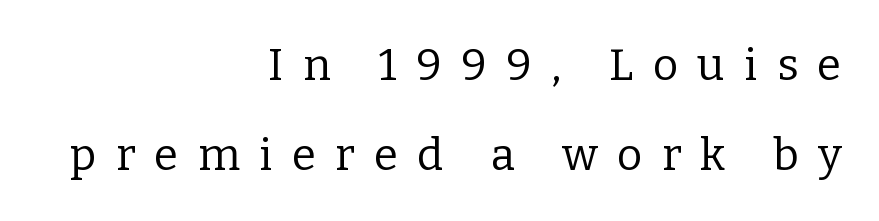
Q: Is the text bold? A: No.
Q: Is the text italic (slanted)? A: No, it is upright.
Q: Is the typeface a serif or a sans-serif typeface? A: Serif.
Q: Is the text underlined? A: No.
Q: How is the paragraph aligned? A: Right-aligned.
Q: Is the spacing between letters normal or unusually wide? A: Unusually wide.
Q: Is the spacing between lines tight, normal or loose? A: Loose.
Q: Width (condensed, normal, or wide)? A: Normal.
Q: Stroke contrast? A: Low.
Q: x-height? A: Medium.
Q: Monospaced? A: No.
